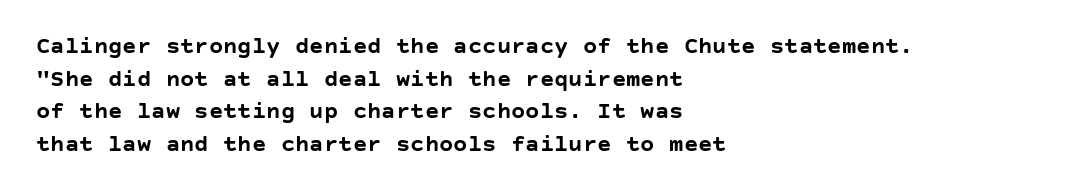
The image shows 24 px bold type, upright; set left-aligned, normal line spacing (1.36x), normal letter spacing, not underlined.
